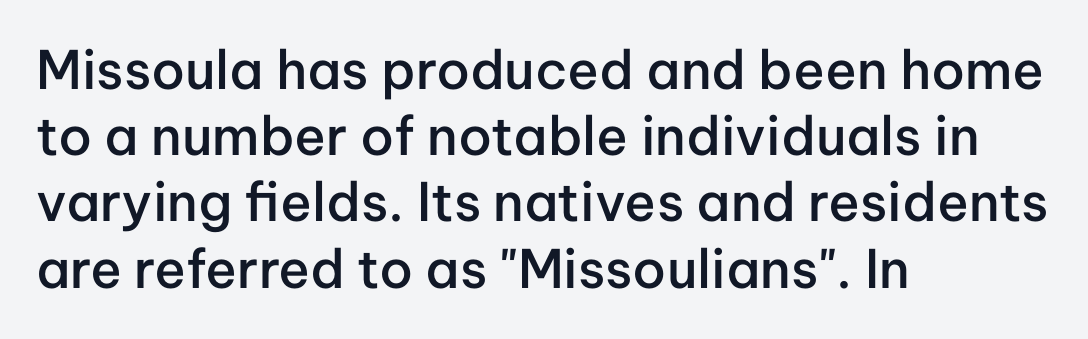
The image shows 53 px semibold sans-serif type, upright; set left-aligned, normal line spacing (1.25x), normal letter spacing, not underlined; low stroke contrast and a medium x-height.
